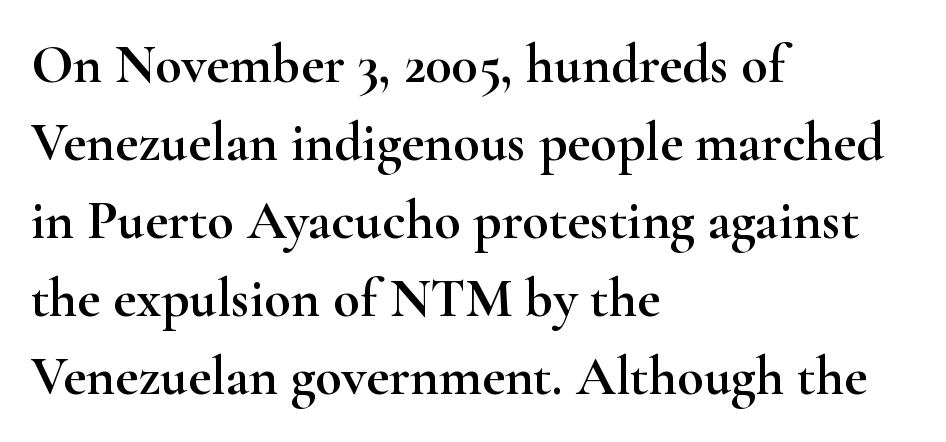
The image shows 55 px wide serif type, upright; set left-aligned, normal line spacing (1.42x), normal letter spacing, not underlined; high stroke contrast and a small x-height.
